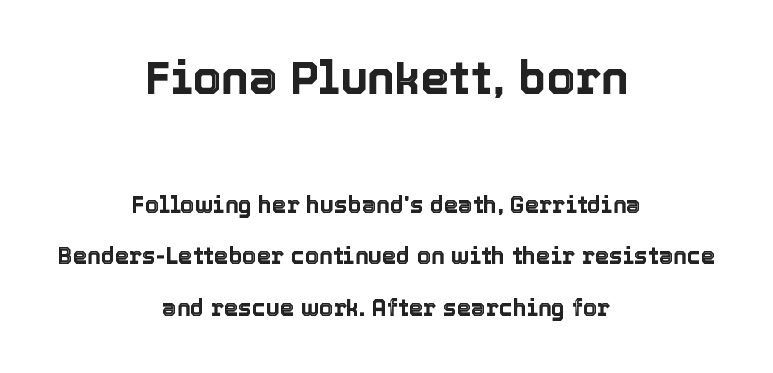
Reading down the block, each line starts at a different indent, mirrored at its end. Notice the wide empty band between every row — that's loose leading. Italic? Not at all — the glyphs are vertical. Think of a printed novel: that variable character pitch is what you see here. You get the large type first, then a drop to smaller type.
